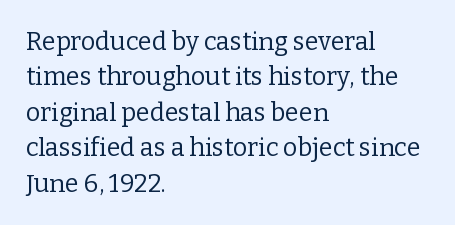
{"italic": "no", "bold": "no", "underline": "no", "align": "left", "line_spacing": "normal", "line_spacing_ratio": 1.42, "letter_spacing": "normal", "letter_spacing_em": 0.0, "glyph_px": 25}
